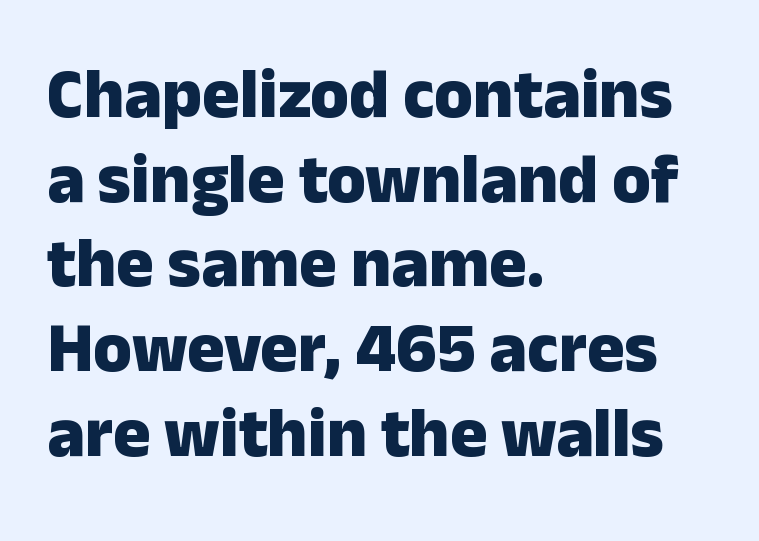
Q: Is the text bold? A: Yes.
Q: Is the text italic (slanted)? A: No, it is upright.
Q: Is the typeface a serif or a sans-serif typeface? A: Sans-serif.
Q: Is the text underlined? A: No.
Q: How is the paragraph aligned? A: Left-aligned.
Q: Is the spacing between letters normal or unusually wide? A: Normal.
Q: Width (condensed, normal, or wide)? A: Normal.
Q: Stroke contrast? A: Low.
Q: x-height? A: Medium.
Q: Monospaced? A: No.
